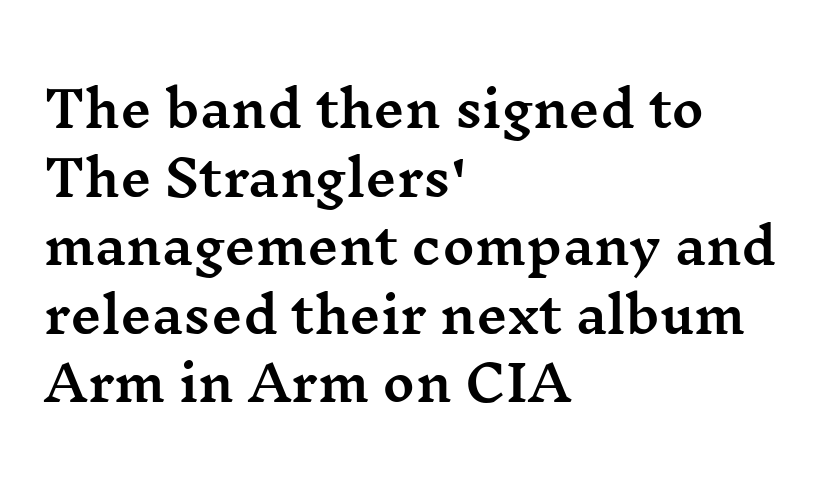
The image shows 49 px wide serif type, upright; set left-aligned, normal line spacing (1.4x), normal letter spacing, not underlined; medium stroke contrast and a medium x-height.
